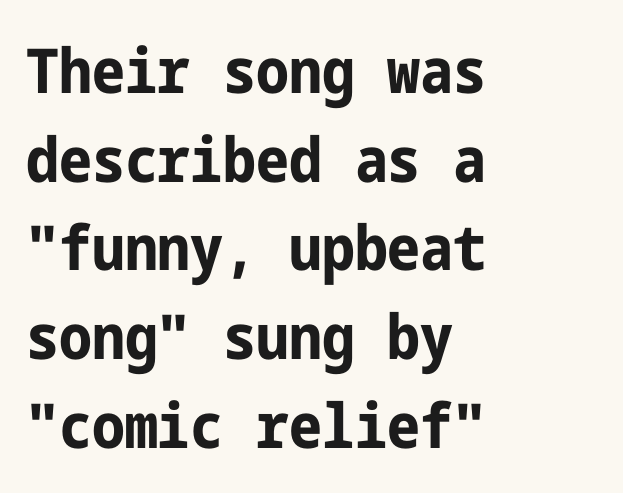
Q: Is the text bold? A: Yes.
Q: Is the text italic (slanted)? A: No, it is upright.
Q: Is the typeface a serif or a sans-serif typeface? A: Sans-serif.
Q: Is the text underlined? A: No.
Q: How is the paragraph aligned? A: Left-aligned.
Q: Is the spacing between letters normal or unusually wide? A: Normal.
Q: Is the spacing between lines tight, normal or loose? A: Normal.
Q: Width (condensed, normal, or wide)? A: Condensed.
Q: Stroke contrast? A: Low.
Q: x-height? A: Medium.
